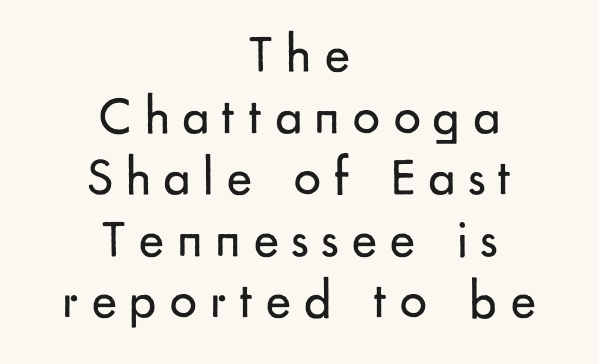
This rendering features lettering with no underline. Leading: reduced. The passage shown is typed in a proportional face where columns would drift. Unlike a traditional serif, this face leaves its strokes unadorned. No italicization has been applied; the sample stays upright. A centered setting, common on invitations and titles, is used for this passage.
